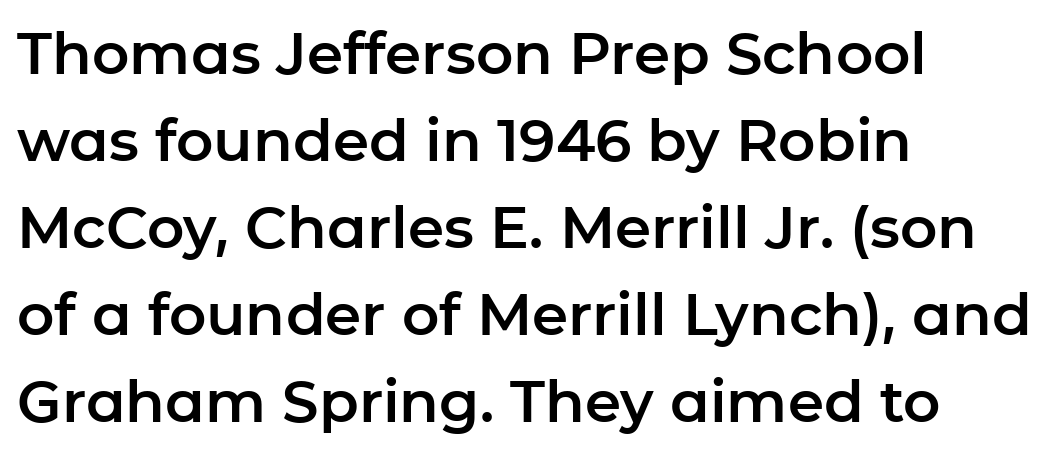
Just letters on the line, the space beneath them empty. In terms of posture, this sample is upright. In terms of letterform style, serifs are entirely absent. The passage shown is typed in a proportional face where columns would drift. This sample uses plain, unmodified letter spacing.
